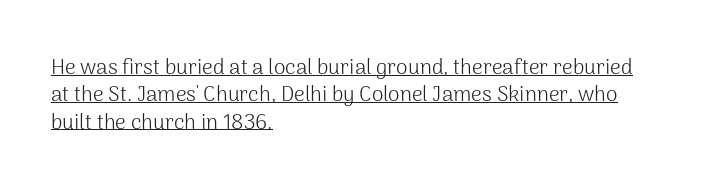
{"italic": "no", "bold": "no", "underline": "yes", "align": "left", "line_spacing": "normal", "line_spacing_ratio": 1.3, "letter_spacing": "normal", "letter_spacing_em": 0.0, "glyph_px": 21}
